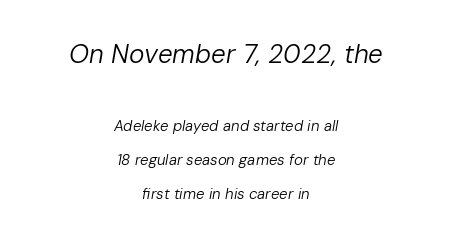
The image shows 26 px text type, italic (leaning right); set centered, loose line spacing (2.25x), normal letter spacing, not underlined; the first (top) block is 1.73x larger.
